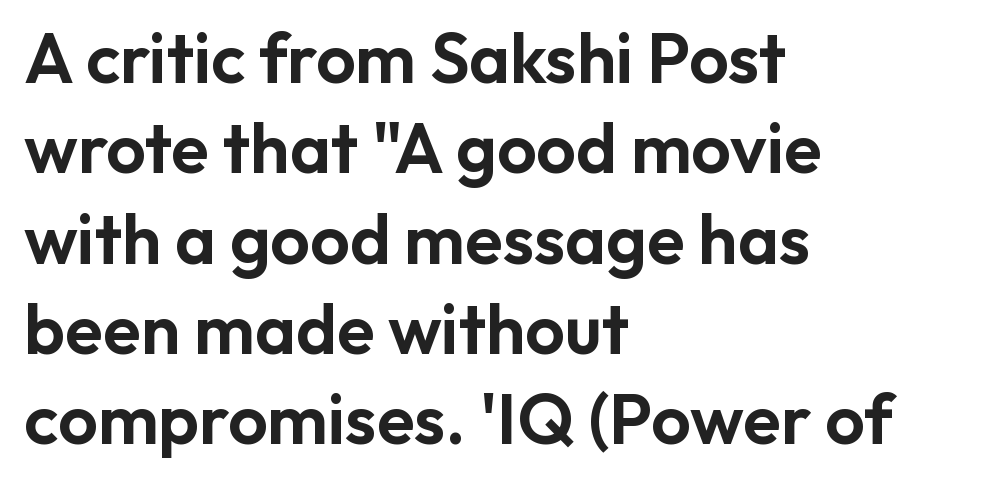
{"serif": "no", "italic": "no", "width": "normal", "stroke_contrast": "low", "x_height": "medium", "monospaced": "no", "underline": "no", "align": "left", "line_spacing": "normal", "line_spacing_ratio": 1.29, "letter_spacing": "normal", "letter_spacing_em": 0.0, "glyph_px": 70}
